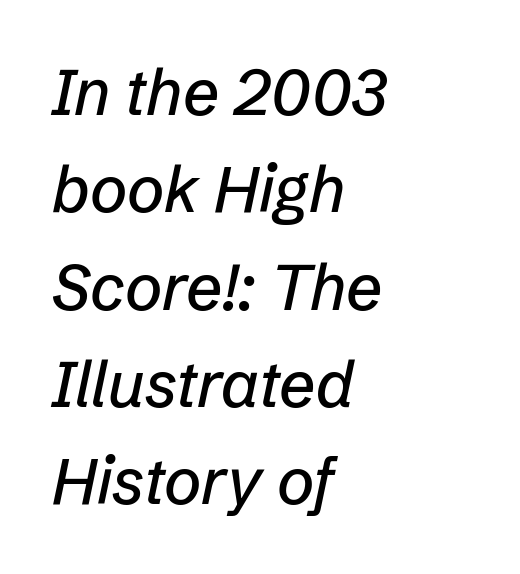
{"italic": "yes", "lean": "right", "slant_degrees": 12, "width": "normal", "stroke_contrast": "low", "x_height": "medium", "monospaced": "no", "underline": "no", "align": "left", "line_spacing": "normal", "line_spacing_ratio": 1.52, "letter_spacing": "normal", "letter_spacing_em": 0.0, "glyph_px": 64}
